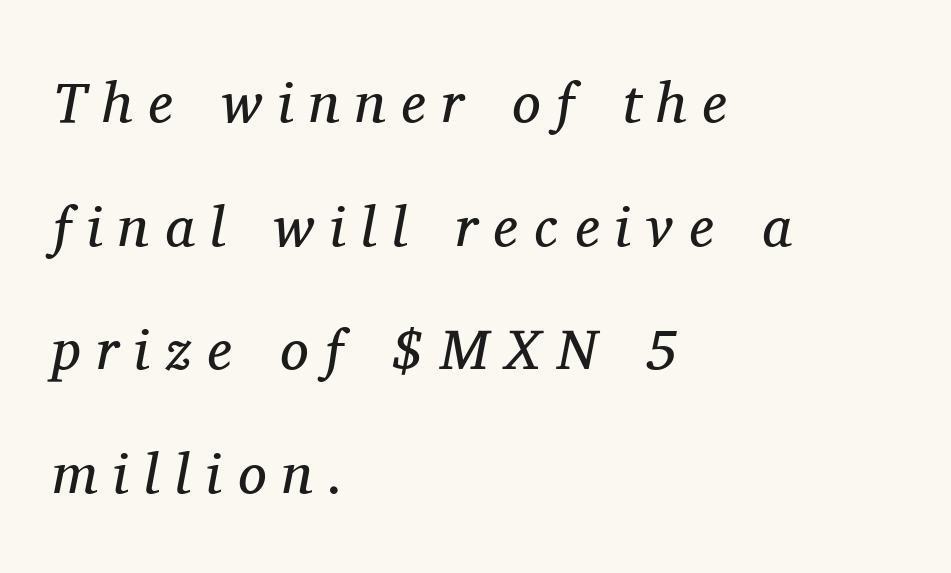
Short note: letters widely spaced. These lines are set flush left with a ragged right edge. Designer's note — italics engaged. These glyphs show unthickened strokes, regular width or finer.
